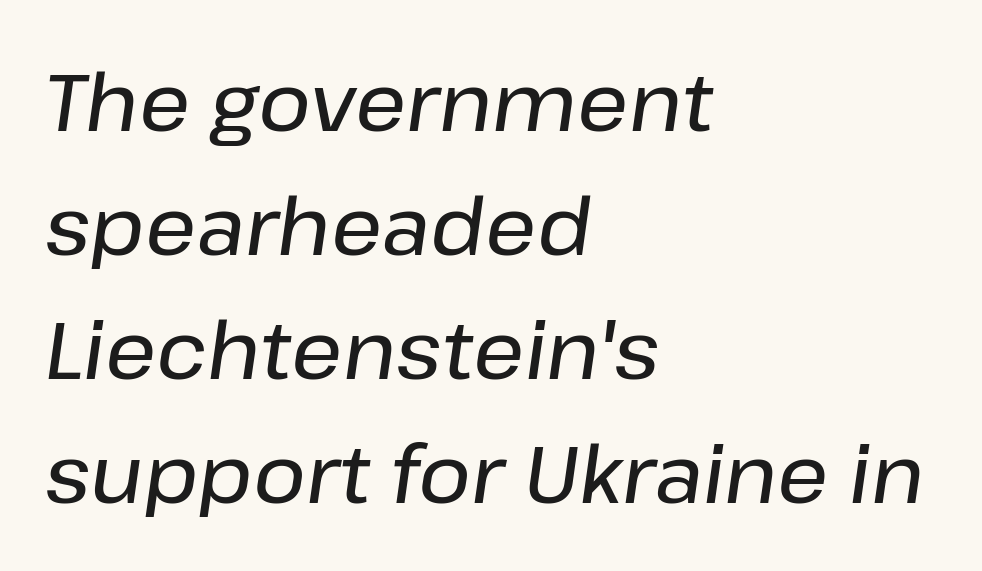
Q: Is the text italic (slanted)? A: Yes, it leans right by about 8 degrees.
Q: Is the text underlined? A: No.
Q: How is the paragraph aligned? A: Left-aligned.
Q: Is the spacing between letters normal or unusually wide? A: Normal.
Q: Is the spacing between lines tight, normal or loose? A: Normal.
Q: Width (condensed, normal, or wide)? A: Normal.
Q: Stroke contrast? A: Low.
Q: x-height? A: Medium.
Q: Monospaced? A: No.
